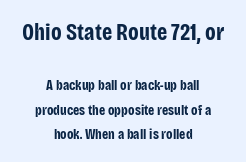
This is roman type, the default non-slanted kind. Has an underline been added? It has not. Every row of glyphs is offset so its center matches the block's center. How are the letters spaced? Ordinarily, with no added tracking. A full-strength bold gives these letters their thick strokes.
